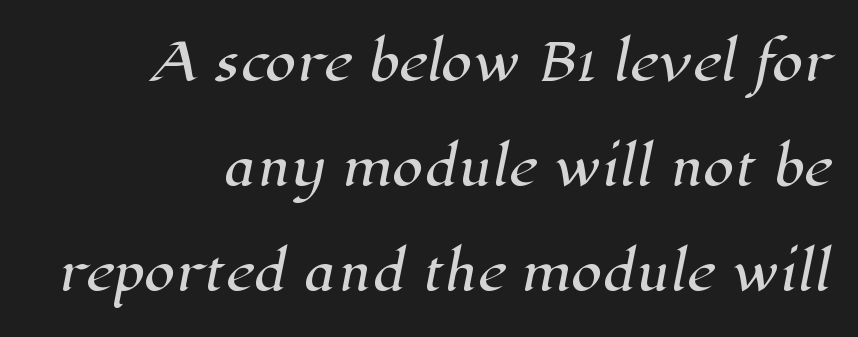
These lines are composed in type with serifs. Letters rest on an invisible, unmarked baseline. Think of a printed novel: that variable character pitch is what you see here. Compared with a flush-left layout, this one pins lines to the opposite, right side. A great deal of white space separates one row of letters from the next.
